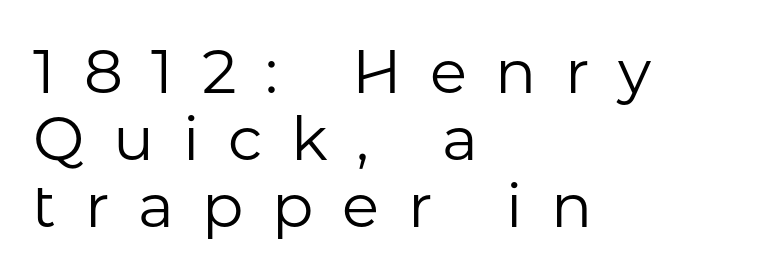
Q: Is the text bold? A: No.
Q: Is the text italic (slanted)? A: No, it is upright.
Q: Is the typeface a serif or a sans-serif typeface? A: Sans-serif.
Q: Is the text underlined? A: No.
Q: How is the paragraph aligned? A: Left-aligned.
Q: Is the spacing between letters normal or unusually wide? A: Unusually wide.
Q: Is the spacing between lines tight, normal or loose? A: Tight.
Q: Width (condensed, normal, or wide)? A: Normal.
Q: Stroke contrast? A: Low.
Q: x-height? A: Medium.
Q: Monospaced? A: No.
